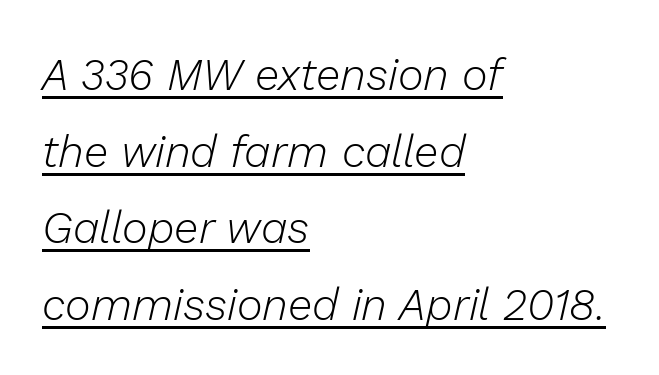
The image shows 44 px light type, italic (leaning right); set left-aligned, line spacing 1.74x, normal letter spacing, underlined; low stroke contrast and a medium x-height.
